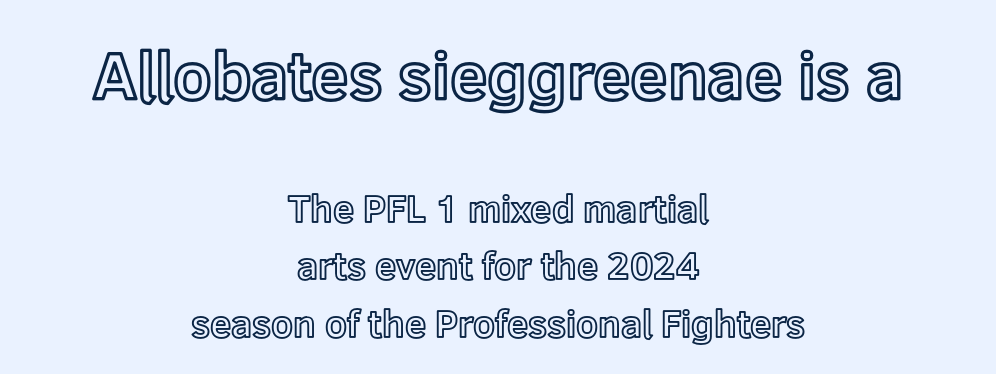
Q: Is the text italic (slanted)? A: No, it is upright.
Q: Is the text underlined? A: No.
Q: How is the paragraph aligned? A: Centered.
Q: Is the spacing between letters normal or unusually wide? A: Normal.
Q: Is the spacing between lines tight, normal or loose? A: Normal.
Q: Which block of text is set in a larger size, the first (top) or the second (bottom)? A: The first (top) one.
Q: Width (condensed, normal, or wide)? A: Normal.
Q: x-height? A: Medium.
Q: Monospaced? A: No.
